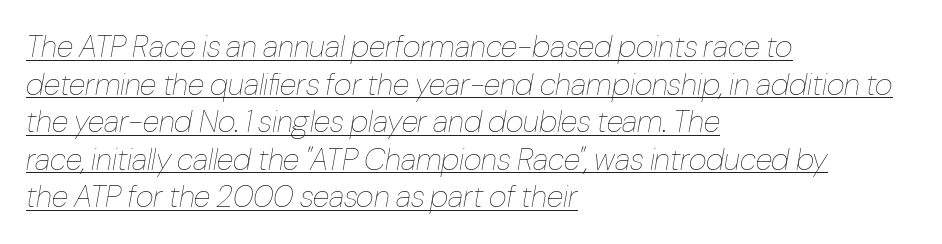
These lines are rendered in a variable-pitch font. Inter-character spacing is left at the font's built-in metrics. Looks like someone drew a line under every word here. This rendering uses left alignment, leaving the right contour irregular. Emphasis-style slanted type is in use.
